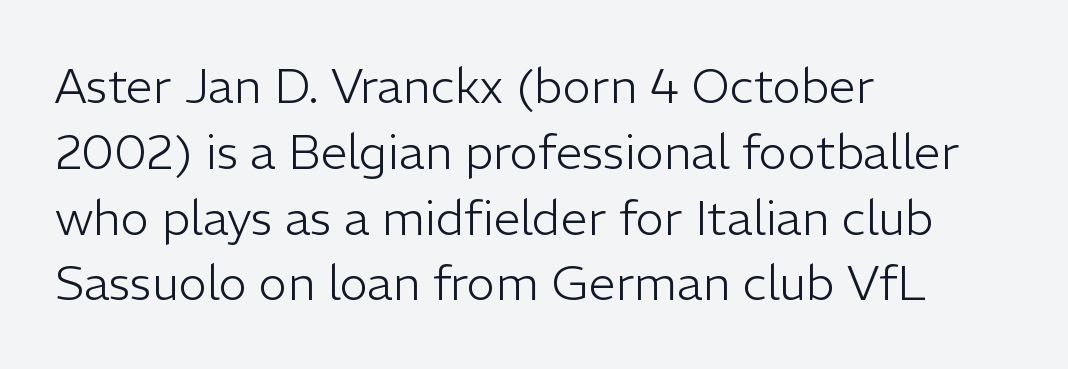
Q: Is the text bold? A: No.
Q: Is the text italic (slanted)? A: No, it is upright.
Q: Is the typeface a serif or a sans-serif typeface? A: Sans-serif.
Q: Is the text underlined? A: No.
Q: How is the paragraph aligned? A: Left-aligned.
Q: Is the spacing between letters normal or unusually wide? A: Normal.
Q: Is the spacing between lines tight, normal or loose? A: Normal.
Q: Width (condensed, normal, or wide)? A: Normal.
Q: Stroke contrast? A: Low.
Q: x-height? A: Medium.
Q: Monospaced? A: No.
